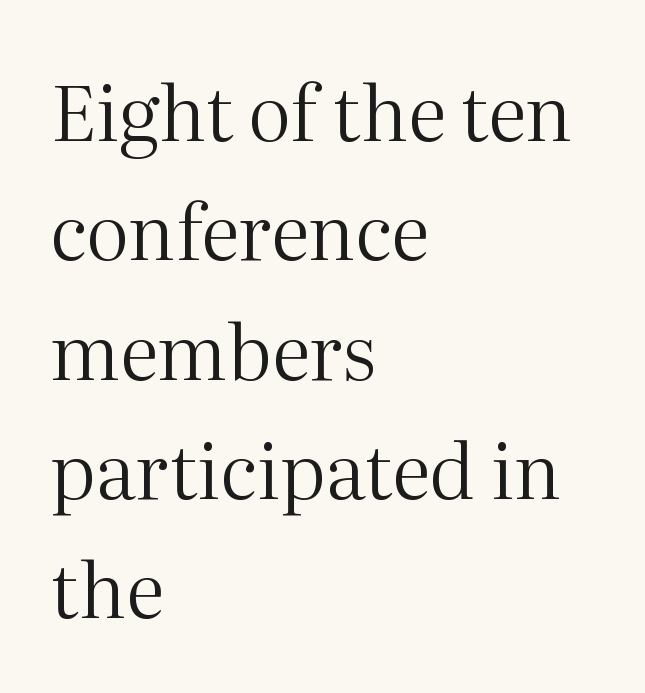
A typesetter would call this proportional, since set widths differ per character. The ragged edge is on the right, which tells us the setting is flush left. The lines sit at an ordinary, default distance from one another. The axis of the letterforms is exactly vertical. Each stroke keeps to a modest, everyday thickness or less. There is no visible air inserted between adjacent glyphs.
